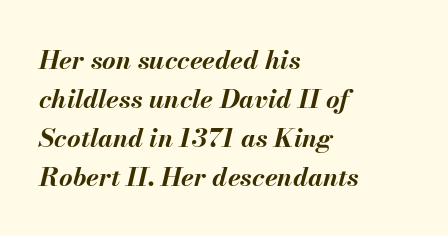
Q: Is the text bold? A: Yes.
Q: Is the text italic (slanted)? A: Yes, it leans right by about 13 degrees.
Q: Is the text underlined? A: No.
Q: How is the paragraph aligned? A: Left-aligned.
Q: Is the spacing between letters normal or unusually wide? A: Normal.
Q: Is the spacing between lines tight, normal or loose? A: Normal.
